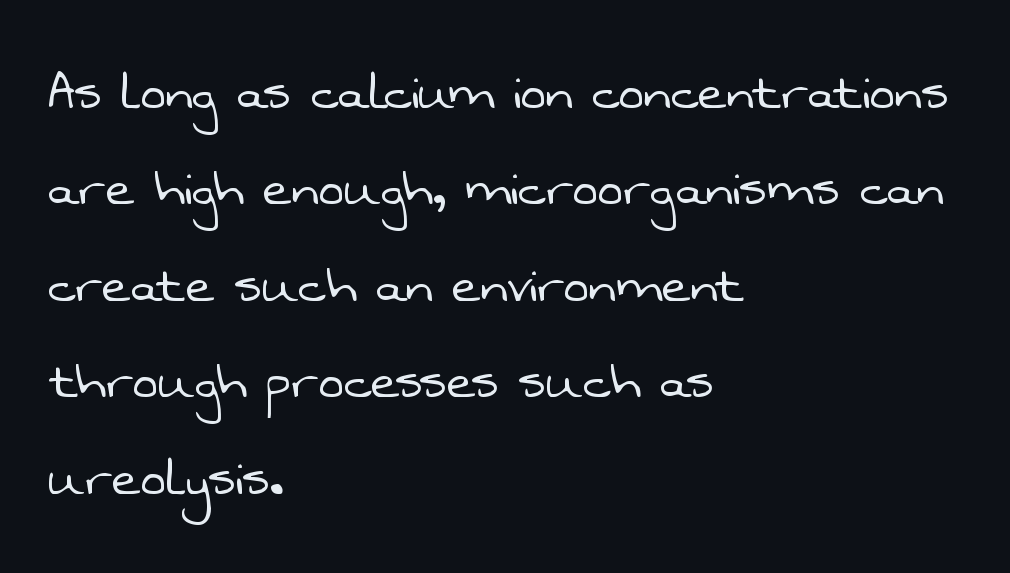
{"serif": "no", "bold": "no", "weight": "light", "width": "normal", "stroke_contrast": "low", "x_height": "medium", "monospaced": "no", "underline": "no", "align": "left", "line_spacing": "normal", "line_spacing_ratio": 1.58, "letter_spacing": "normal", "letter_spacing_em": 0.0, "glyph_px": 61}
